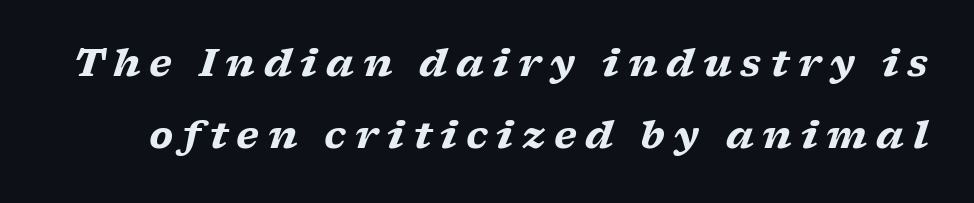
{"serif": "yes", "italic": "yes", "lean": "right", "slant_degrees": 17, "bold": "yes", "weight": "heavy", "width": "wide", "stroke_contrast": "low", "x_height": "medium", "monospaced": "no", "underline": "no", "line_spacing_ratio": 1.89, "letter_spacing": "wide", "letter_spacing_em": 0.23, "glyph_px": 38}
